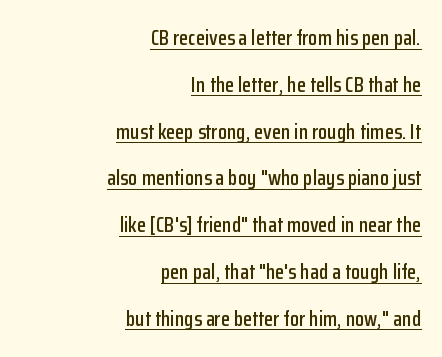
{"italic": "no", "underline": "yes", "align": "right", "line_spacing": "loose", "line_spacing_ratio": 2.23, "letter_spacing": "normal", "letter_spacing_em": 0.0, "glyph_px": 21}
